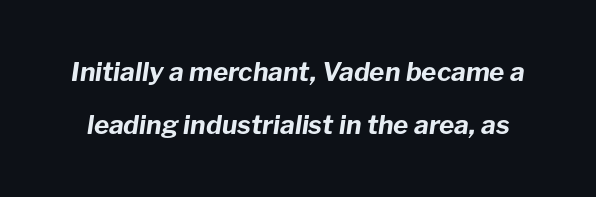
Q: Is the text bold? A: Yes.
Q: Is the text italic (slanted)? A: Yes, it leans right by about 8 degrees.
Q: Is the text underlined? A: No.
Q: Is the spacing between letters normal or unusually wide? A: Normal.
Q: Is the spacing between lines tight, normal or loose? A: Loose.
